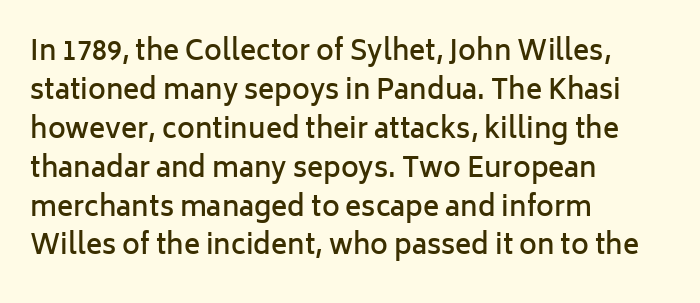
Spacing between characters is what you'd get straight out of the box. The space directly below the letters is spotless. The lines are quadded left. This sample uses an upright cut, with every glyph sitting square on the baseline. Look at the stroke-to-counter ratio: somewhat heavy, a semibold.
